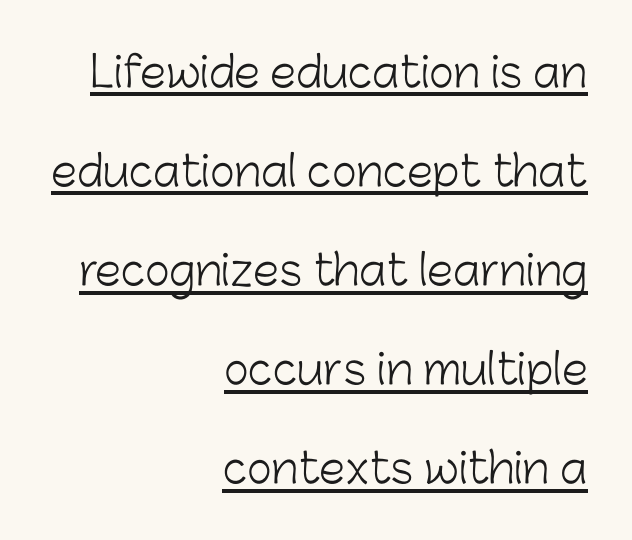
Q: Is the text bold? A: No.
Q: Is the text italic (slanted)? A: No, it is upright.
Q: Is the typeface a serif or a sans-serif typeface? A: Sans-serif.
Q: Is the text underlined? A: Yes.
Q: How is the paragraph aligned? A: Right-aligned.
Q: Is the spacing between letters normal or unusually wide? A: Normal.
Q: Is the spacing between lines tight, normal or loose? A: Loose.
Q: Width (condensed, normal, or wide)? A: Normal.
Q: Stroke contrast? A: Low.
Q: x-height? A: Medium.
Q: Monospaced? A: No.
